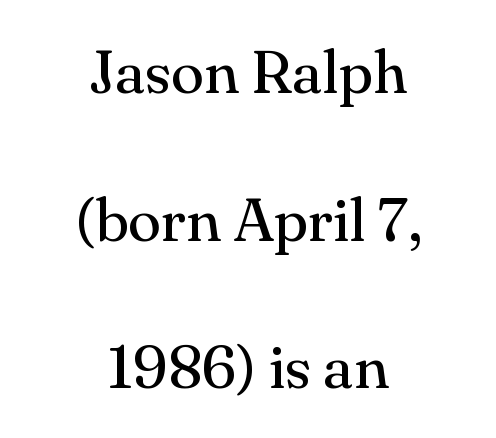
{"serif": "yes", "italic": "no", "bold": "no", "weight": "regular", "width": "normal", "stroke_contrast": "medium", "x_height": "small", "monospaced": "no", "underline": "no", "align": "center", "line_spacing": "loose", "line_spacing_ratio": 2.42, "letter_spacing": "normal", "letter_spacing_em": 0.0, "glyph_px": 61}
